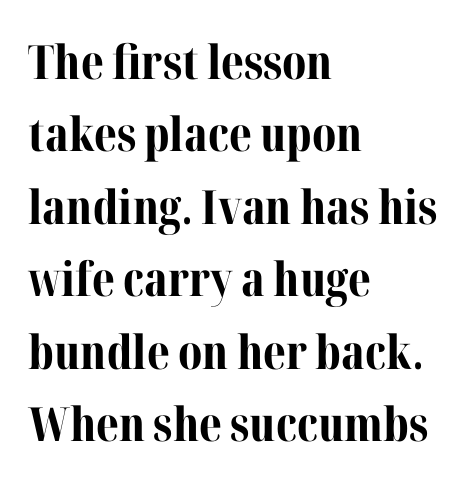
Q: Is the text bold? A: Yes.
Q: Is the text italic (slanted)? A: No, it is upright.
Q: Is the typeface a serif or a sans-serif typeface? A: Serif.
Q: Is the text underlined? A: No.
Q: How is the paragraph aligned? A: Left-aligned.
Q: Is the spacing between letters normal or unusually wide? A: Normal.
Q: Is the spacing between lines tight, normal or loose? A: Normal.
Q: Width (condensed, normal, or wide)? A: Normal.
Q: Stroke contrast? A: Medium.
Q: x-height? A: Medium.
Q: Monospaced? A: No.
